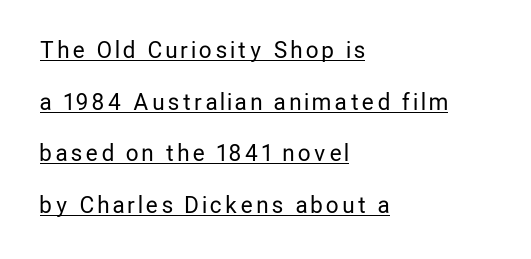
Ordinary non-slanted type is in use. How would I describe the line gaps? Wide and relaxed. Teacher's note: observe the even left margin — that is flush-left alignment. A rule runs beneath these lines of type. The typesetting does not lean heavy: it is not bold.
